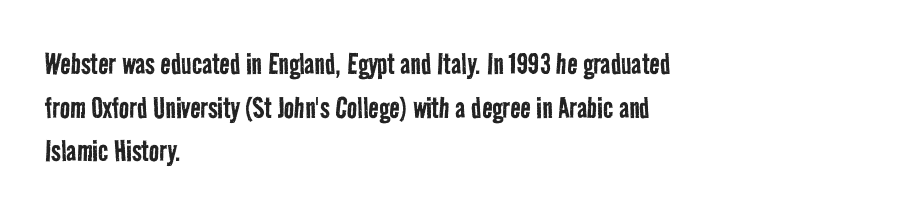
{"serif": "no", "bold": "no", "weight": "regular", "width": "condensed", "stroke_contrast": "low", "x_height": "medium", "monospaced": "no", "underline": "no", "align": "left", "line_spacing": "normal", "line_spacing_ratio": 1.28, "letter_spacing": "normal", "letter_spacing_em": 0.0, "glyph_px": 34}
